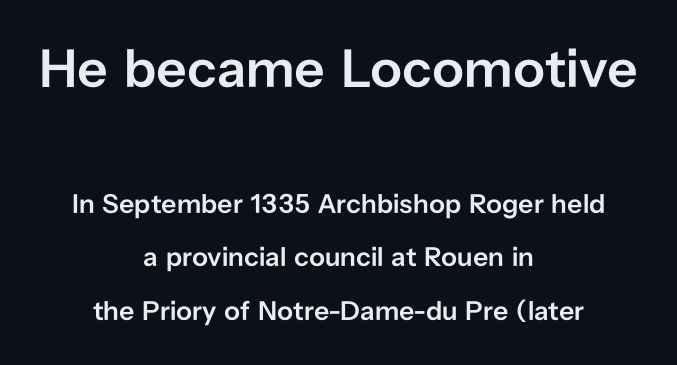
{"serif": "no", "italic": "no", "bold": "semi", "weight": "semibold", "width": "normal", "stroke_contrast": "low", "x_height": "medium", "monospaced": "no", "underline": "no", "align": "center", "line_spacing": "loose", "line_spacing_ratio": 1.99, "letter_spacing": "normal", "letter_spacing_em": 0.0, "larger_block": "first", "size_ratio": 2.0, "glyph_px": 54}
